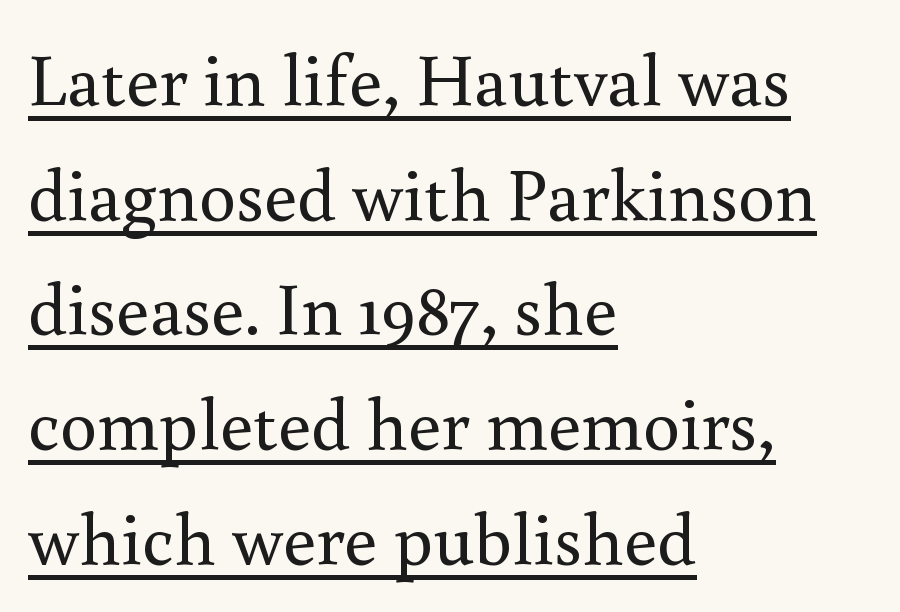
Q: Is the text bold? A: No.
Q: Is the text italic (slanted)? A: No, it is upright.
Q: Is the typeface a serif or a sans-serif typeface? A: Serif.
Q: Is the text underlined? A: Yes.
Q: How is the paragraph aligned? A: Left-aligned.
Q: Is the spacing between letters normal or unusually wide? A: Normal.
Q: Is the spacing between lines tight, normal or loose? A: Normal.
Q: Width (condensed, normal, or wide)? A: Normal.
Q: x-height? A: Small.
Q: Monospaced? A: No.
